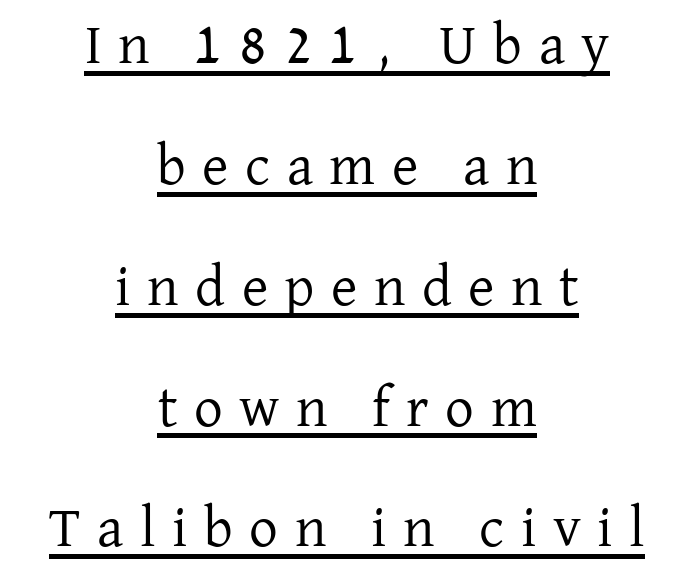
The image shows 57 px regular-weight serif type, upright; set centered, loose line spacing (2.12x), unusually wide letter spacing (+0.29 em), underlined; low stroke contrast and a medium x-height.
